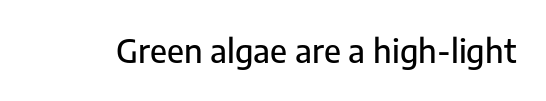
{"serif": "no", "italic": "no", "width": "normal", "stroke_contrast": "low", "x_height": "medium", "monospaced": "no", "underline": "no", "letter_spacing": "normal", "letter_spacing_em": 0.0, "glyph_px": 32}
